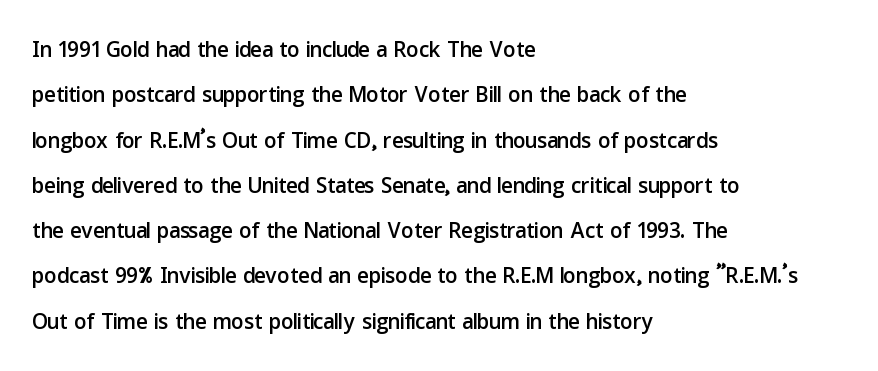
The image shows 31 px sans-serif type, upright; set left-aligned, normal line spacing (1.46x), normal letter spacing, not underlined; low stroke contrast and a medium x-height.
